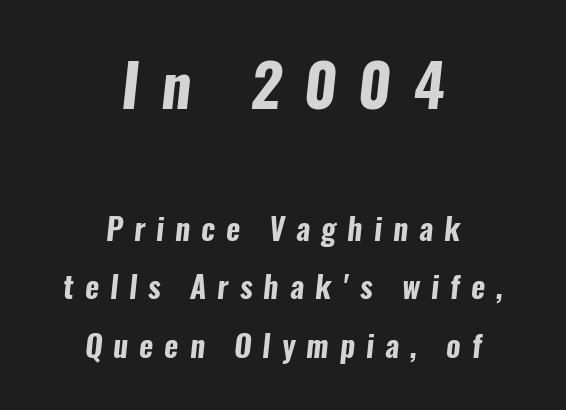
{"serif": "no", "bold": "yes", "weight": "bold", "width": "condensed", "stroke_contrast": "low", "x_height": "medium", "monospaced": "no", "underline": "no", "align": "center", "line_spacing": "loose", "line_spacing_ratio": 1.95, "letter_spacing": "wide", "letter_spacing_em": 0.37, "larger_block": "first", "size_ratio": 2.0, "glyph_px": 60}
